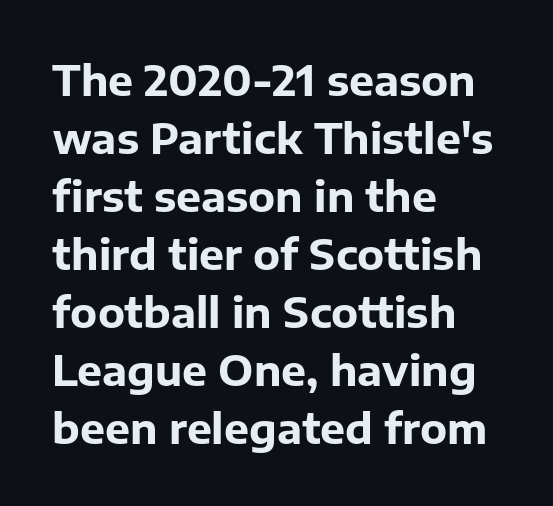
Q: Is the text bold? A: Yes.
Q: Is the text italic (slanted)? A: No, it is upright.
Q: Is the typeface a serif or a sans-serif typeface? A: Sans-serif.
Q: Is the text underlined? A: No.
Q: How is the paragraph aligned? A: Left-aligned.
Q: Is the spacing between letters normal or unusually wide? A: Normal.
Q: Is the spacing between lines tight, normal or loose? A: Normal.
Q: Width (condensed, normal, or wide)? A: Normal.
Q: Stroke contrast? A: Low.
Q: x-height? A: Medium.
Q: Monospaced? A: No.
